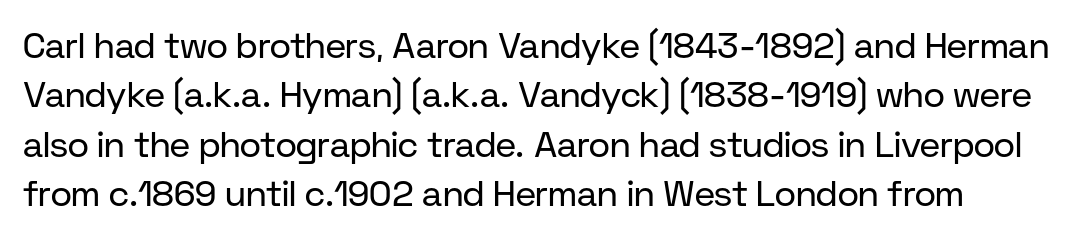
The image shows 36 px regular-weight sans-serif type, upright; set normal line spacing (1.37x), normal letter spacing, not underlined; low stroke contrast and a medium x-height.
